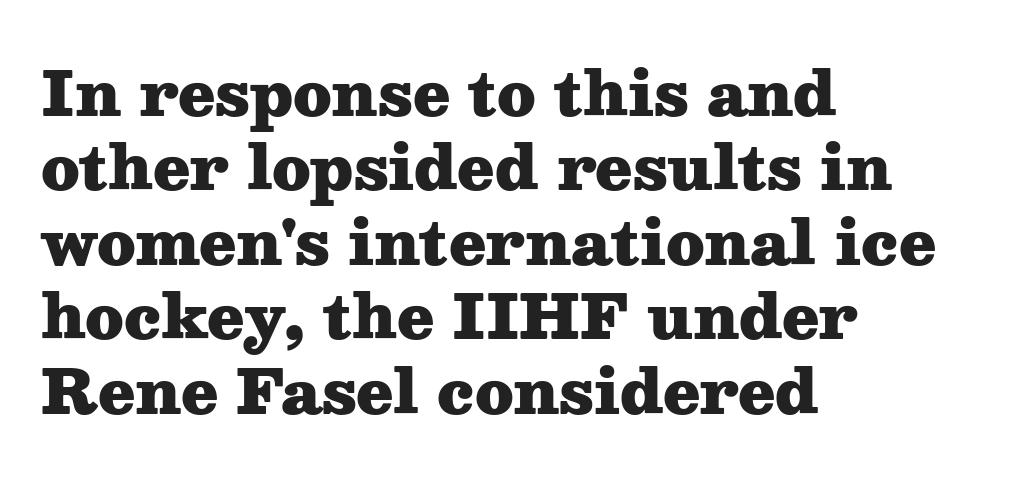
No italicization has been applied; the sample stays upright. A bare baseline throughout the passage. A typesetter would call this proportional, since set widths differ per character. Line beginnings align vertically; line endings do not. How heavy is the stroke? Heavy — this is a bold.
